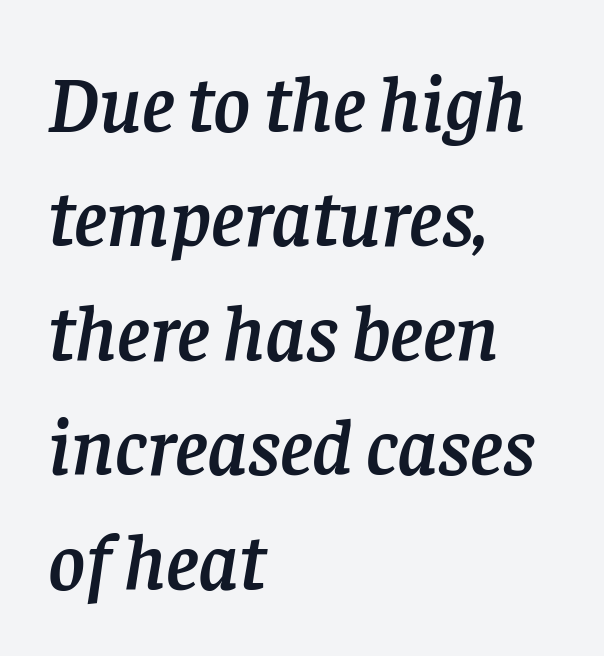
Q: Is the text italic (slanted)? A: Yes, it leans right by about 8 degrees.
Q: Is the typeface a serif or a sans-serif typeface? A: Serif.
Q: Is the text underlined? A: No.
Q: How is the paragraph aligned? A: Left-aligned.
Q: Is the spacing between letters normal or unusually wide? A: Normal.
Q: Is the spacing between lines tight, normal or loose? A: Normal.
Q: Width (condensed, normal, or wide)? A: Normal.
Q: Stroke contrast? A: Low.
Q: x-height? A: Large.
Q: Monospaced? A: No.
